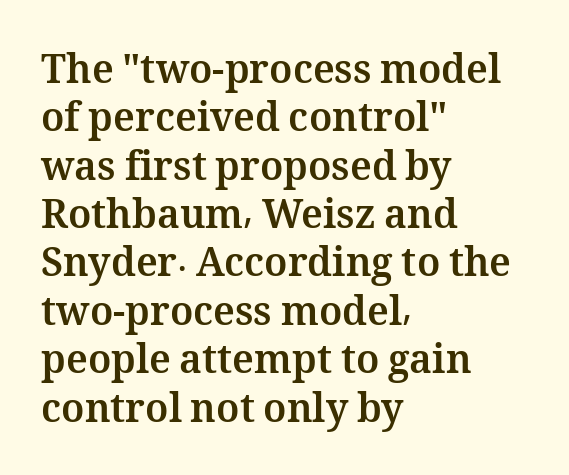
Q: Is the text bold? A: Yes.
Q: Is the text italic (slanted)? A: No, it is upright.
Q: Is the text underlined? A: No.
Q: How is the paragraph aligned? A: Left-aligned.
Q: Is the spacing between letters normal or unusually wide? A: Normal.
Q: Width (condensed, normal, or wide)? A: Normal.
Q: Stroke contrast? A: Medium.
Q: x-height? A: Medium.
Q: Monospaced? A: No.
